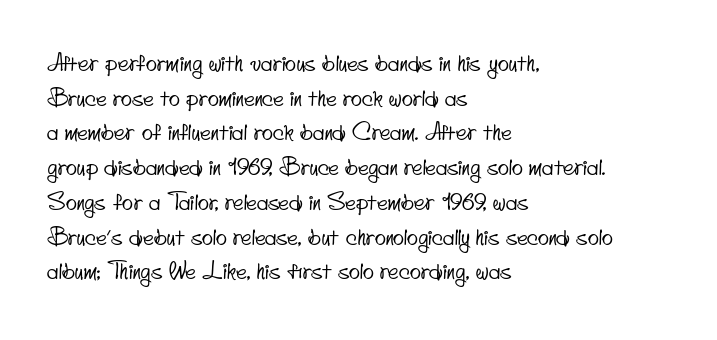
The image shows 23 px text type; set left-aligned, normal line spacing (1.51x), normal letter spacing, not underlined.
